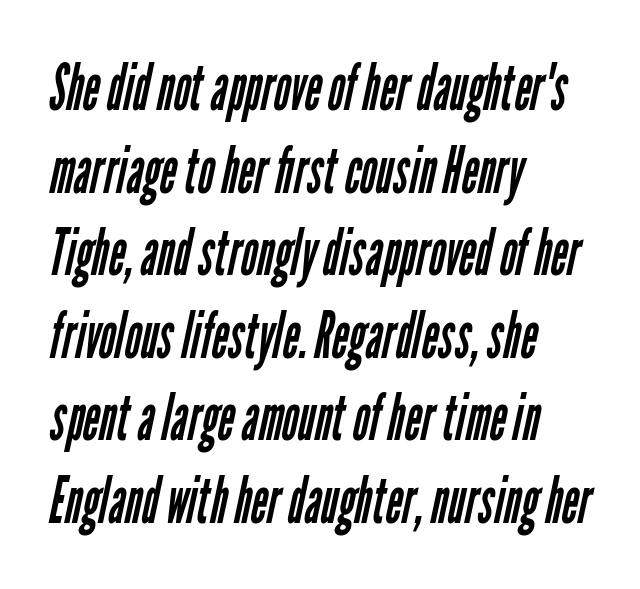
Q: Is the text bold? A: No.
Q: Is the typeface a serif or a sans-serif typeface? A: Sans-serif.
Q: Is the text underlined? A: No.
Q: How is the paragraph aligned? A: Left-aligned.
Q: Is the spacing between letters normal or unusually wide? A: Normal.
Q: Is the spacing between lines tight, normal or loose? A: Normal.
Q: Width (condensed, normal, or wide)? A: Condensed.
Q: Stroke contrast? A: Low.
Q: x-height? A: Medium.
Q: Monospaced? A: No.
